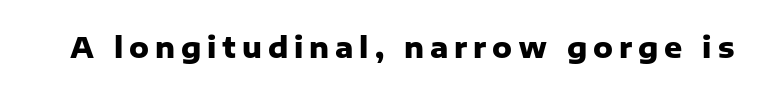
What kind of face is this? One without serifs — a sans. Display-style spreading of the glyphs; the letterfit is very open. This sample has the flowing, uneven cadence of proportional lettering. A dark, heavy texture on the line: the type is bold.
